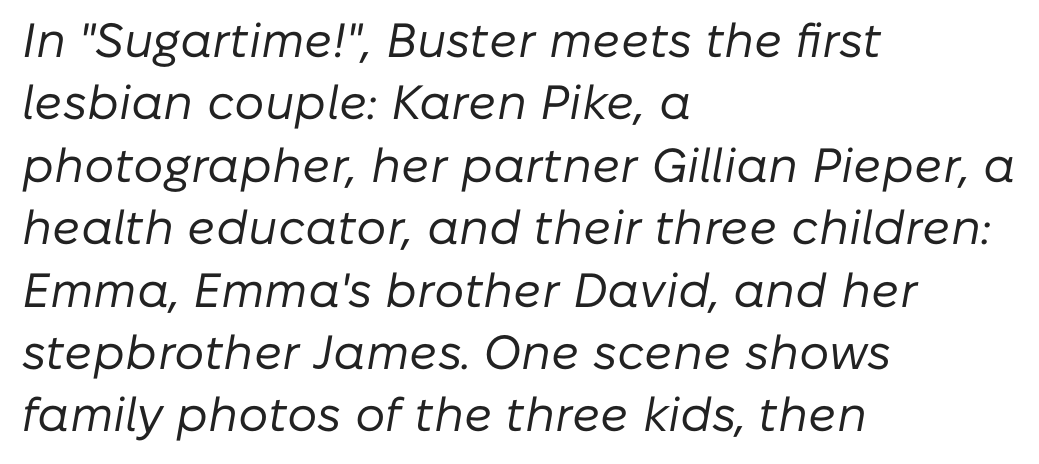
The image shows 48 px regular-weight type, italic (leaning right); set left-aligned, normal line spacing (1.3x), normal letter spacing, not underlined; low stroke contrast and a medium x-height.
